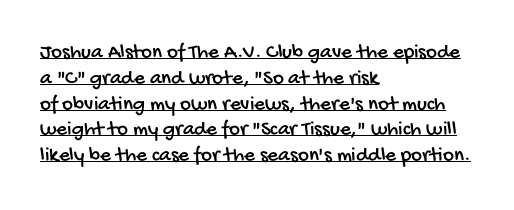
Students, observe the line beneath the letters — that is underlining. The rendering anchors every line to the left-hand side. The horizontal fit of the characters is conventional and even.
